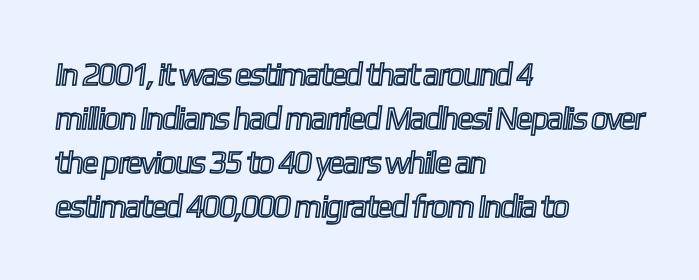
The image shows 32 px condensed type; set left-aligned, normal line spacing (1.37x), normal letter spacing, not underlined; a medium x-height.
